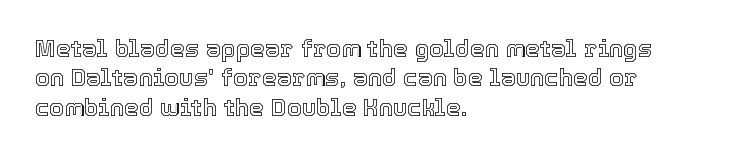
The image shows 24 px text type, upright; set left-aligned, line spacing 1.22x, normal letter spacing, not underlined.
